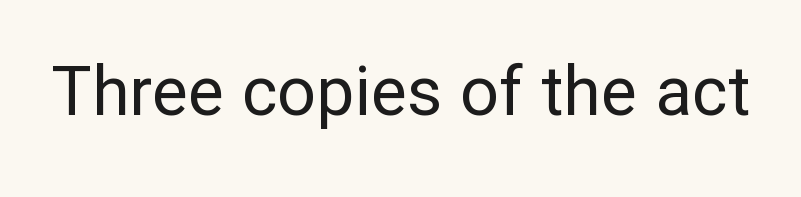
Q: Is the text bold? A: No.
Q: Is the text italic (slanted)? A: No, it is upright.
Q: Is the typeface a serif or a sans-serif typeface? A: Sans-serif.
Q: Is the text underlined? A: No.
Q: Is the spacing between letters normal or unusually wide? A: Normal.
Q: Width (condensed, normal, or wide)? A: Normal.
Q: Stroke contrast? A: Low.
Q: x-height? A: Medium.
Q: Monospaced? A: No.
